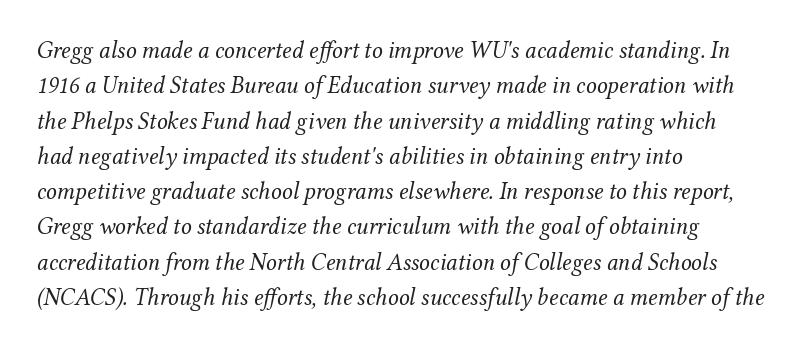
Q: Is the text bold? A: No.
Q: Is the text italic (slanted)? A: Yes, it leans right by about 12 degrees.
Q: Is the text underlined? A: No.
Q: How is the paragraph aligned? A: Left-aligned.
Q: Is the spacing between letters normal or unusually wide? A: Normal.
Q: Is the spacing between lines tight, normal or loose? A: Normal.
